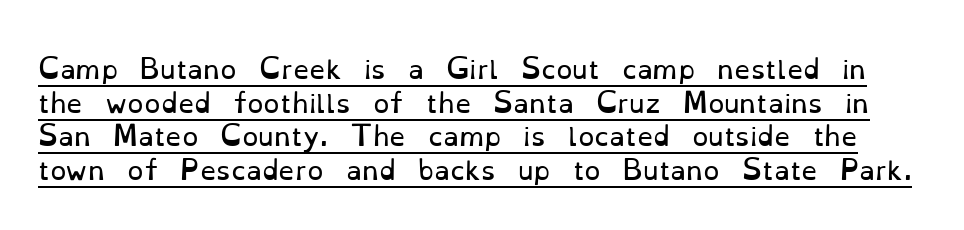
No heavy texture on the line: the type isn't bold. Each word holds together tightly as a unit, with standard inter-letter gaps. Underlining? Definitely there. The leading is moderate, giving the passage an even texture.
